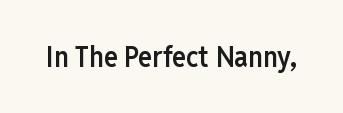
Check where the strokes stop: nothing finishes them off — pure sans. Standard letterfit; no display-style spreading of the glyphs. Tall strokes in this sample are plumb rather than angled. This is the in-between weight designers call semibold or demi. Looks like regular typesetting: each glyph gets only the width it needs. The foot of each line stays bare and open.
